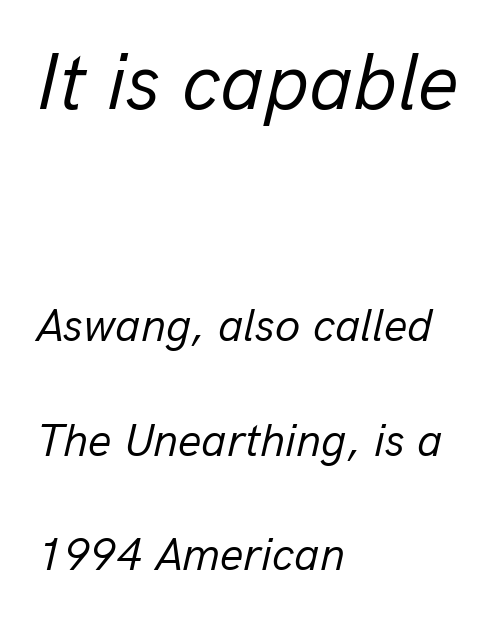
Q: Is the text bold? A: No.
Q: Is the text italic (slanted)? A: Yes, it leans right by about 13 degrees.
Q: Is the text underlined? A: No.
Q: How is the paragraph aligned? A: Left-aligned.
Q: Is the spacing between letters normal or unusually wide? A: Normal.
Q: Is the spacing between lines tight, normal or loose? A: Loose.
Q: Which block of text is set in a larger size, the first (top) or the second (bottom)? A: The first (top) one.
Q: Width (condensed, normal, or wide)? A: Normal.
Q: Stroke contrast? A: Low.
Q: x-height? A: Medium.
Q: Monospaced? A: No.
